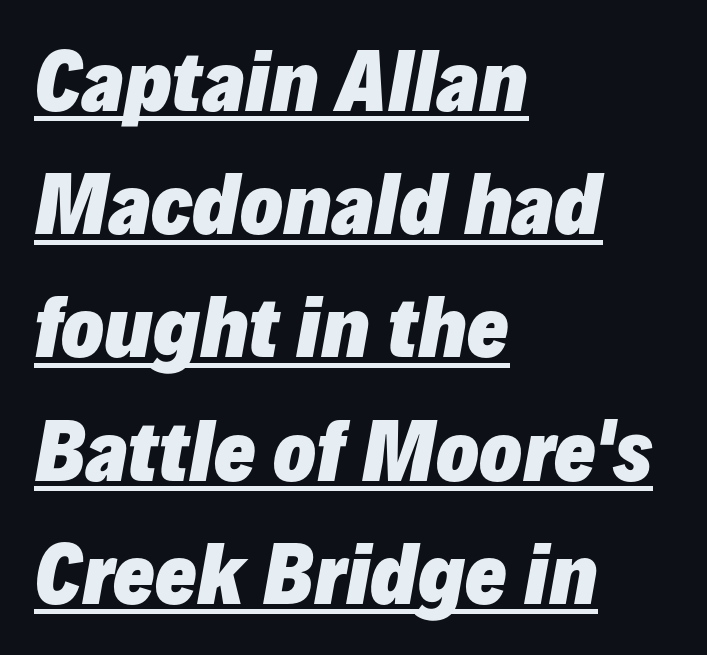
{"italic": "yes", "lean": "right", "slant_degrees": 10, "bold": "yes", "weight": "heavy", "width": "normal", "stroke_contrast": "low", "x_height": "medium", "monospaced": "no", "underline": "yes", "align": "left", "line_spacing": "normal", "line_spacing_ratio": 1.58, "letter_spacing": "normal", "letter_spacing_em": 0.0, "glyph_px": 78}
